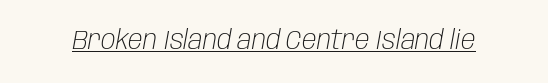
{"italic": "yes", "lean": "right", "slant_degrees": 10, "bold": "no", "underline": "yes", "letter_spacing": "normal", "letter_spacing_em": 0.0, "glyph_px": 27}
